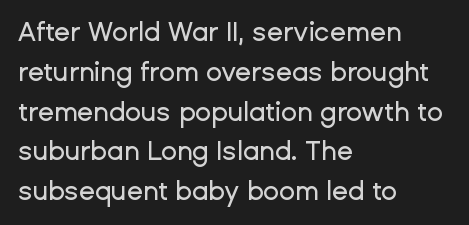
The image shows 26 px text type, upright; set left-aligned, normal line spacing (1.53x), normal letter spacing, not underlined.
